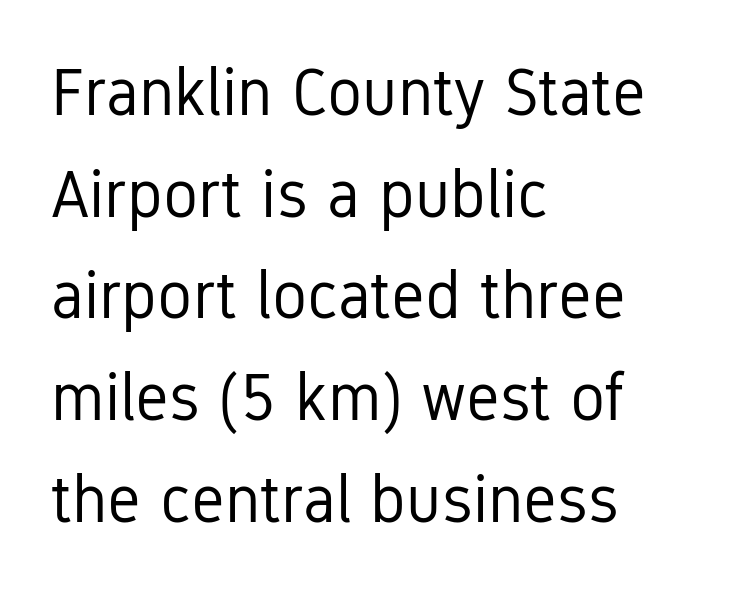
Reading down the column, the eye jumps a familiar distance to each next line. You could call the tracking neutral — neither tight nor loose. One-word summary of the alignment: left. Underlining? Definitely not there. Letters have the restrained weight of plain body copy at most. Posture: straight, roman, zero tilt.
